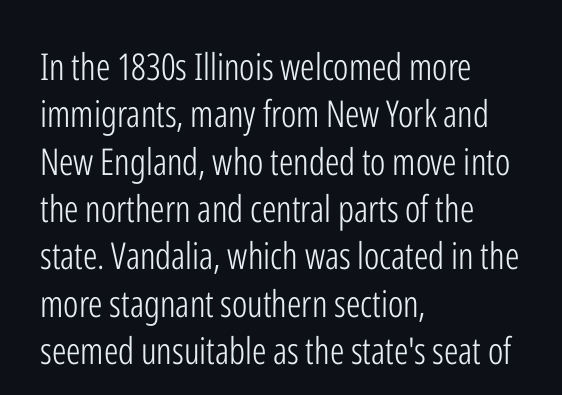
Unlike italic type, these characters show no tilt at all. Plain, unruled lines of type. Regular leading. The gaps between neighbouring characters are ordinary and unremarkable.
